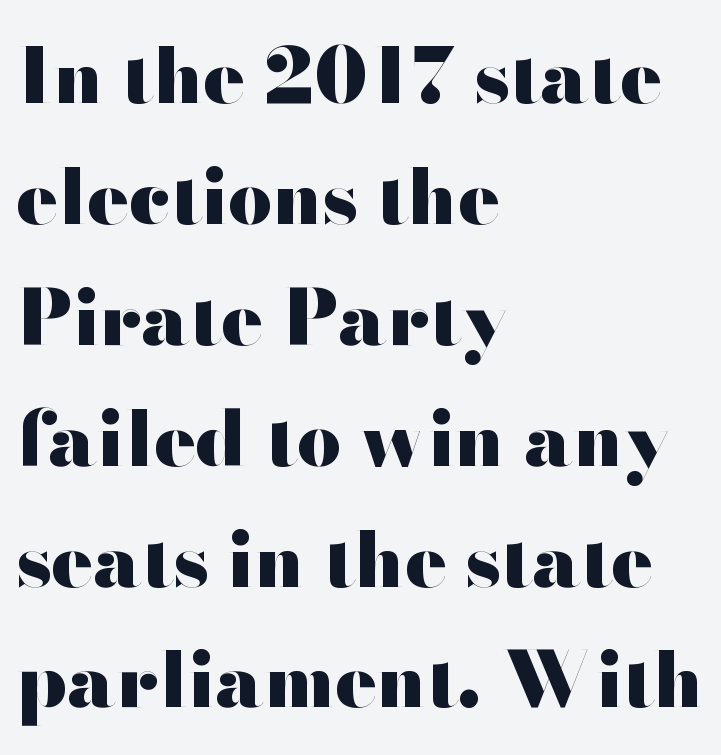
The image shows 77 px heavy, wide sans-serif type, upright; set left-aligned, normal line spacing (1.57x), normal letter spacing, not underlined; high stroke contrast and a small x-height.
